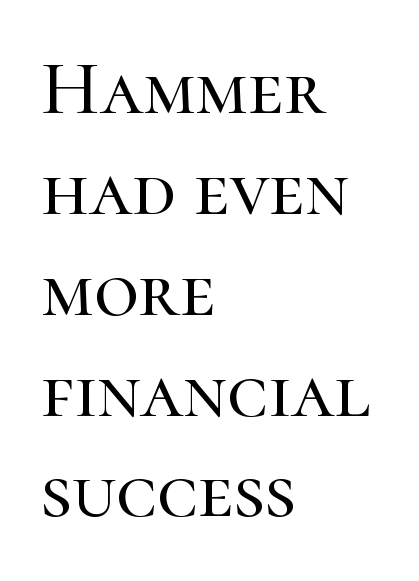
Think of a printed novel: that variable character pitch is what you see here. The foot of each line stays bare and open. This block has exactly the height ordinary leading produces. The gaps between neighbouring characters are ordinary and unremarkable.
